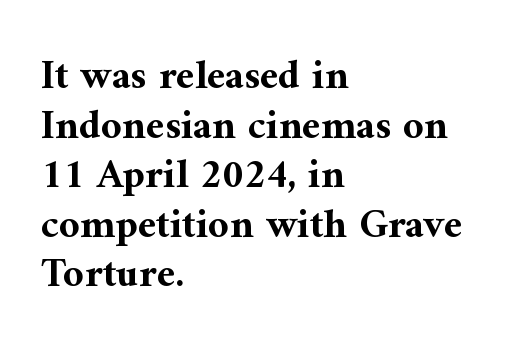
Is there any slant? The stems are plumb. Each line starts at the same left margin while the right side varies. The face used here is proportionally spaced, like ordinary book or web type. Letter spacing: default. These lines carry a lot of weight — the face is fully bold. A clean baseline with only descenders dipping below it.
